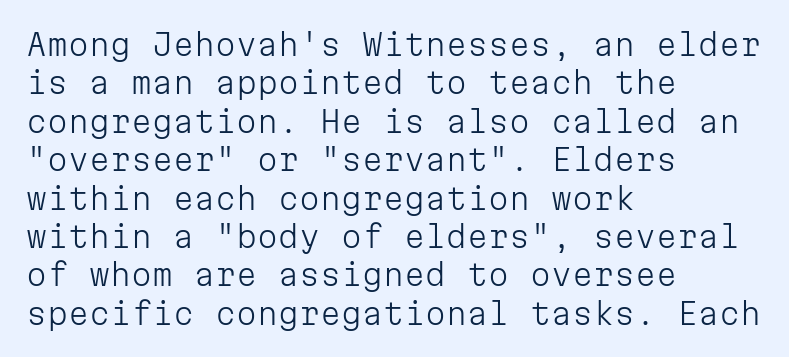
Nope, no serifs anywhere on these letters. Caption: face not bold, strokes unweighted. The line texture is even and compact thanks to regular tracking. The passage shown stacks its lines at a standard gap.
